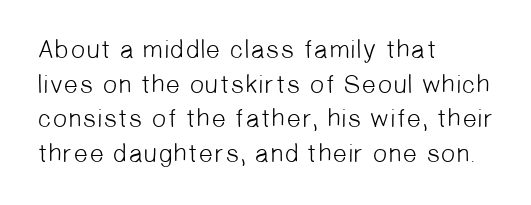
{"bold": "no", "underline": "no", "align": "left", "line_spacing": "normal", "line_spacing_ratio": 1.33, "letter_spacing": "normal", "letter_spacing_em": 0.0, "glyph_px": 26}
